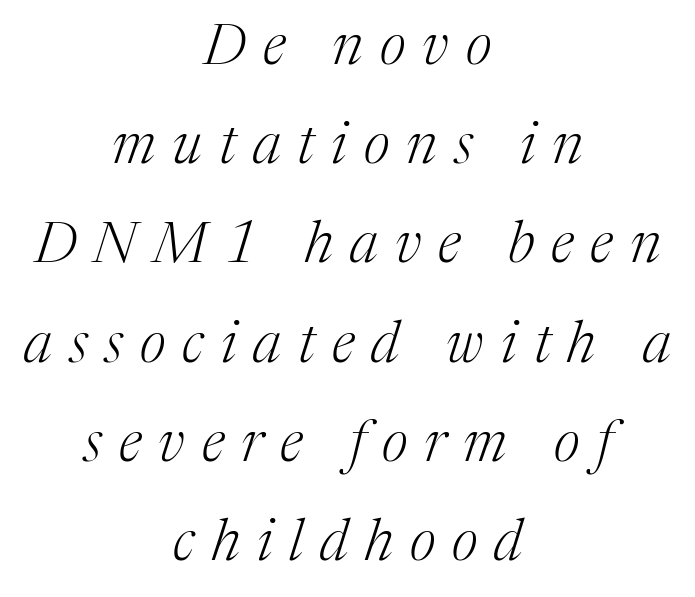
{"serif": "yes", "italic": "yes", "lean": "right", "slant_degrees": 17, "bold": "no", "weight": "light", "width": "normal", "stroke_contrast": "medium", "x_height": "medium", "monospaced": "no", "underline": "no", "align": "center", "line_spacing_ratio": 1.71, "letter_spacing": "wide", "letter_spacing_em": 0.29, "glyph_px": 58}
